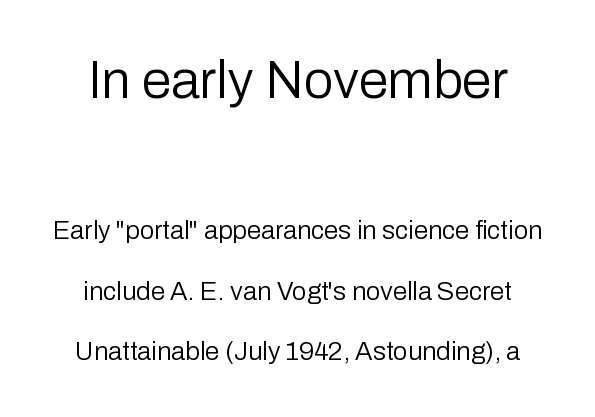
{"serif": "no", "italic": "no", "bold": "no", "weight": "regular", "width": "normal", "stroke_contrast": "low", "x_height": "medium", "monospaced": "no", "underline": "no", "line_spacing": "loose", "line_spacing_ratio": 2.32, "letter_spacing": "normal", "letter_spacing_em": 0.0, "larger_block": "first", "size_ratio": 2.04, "glyph_px": 53}
